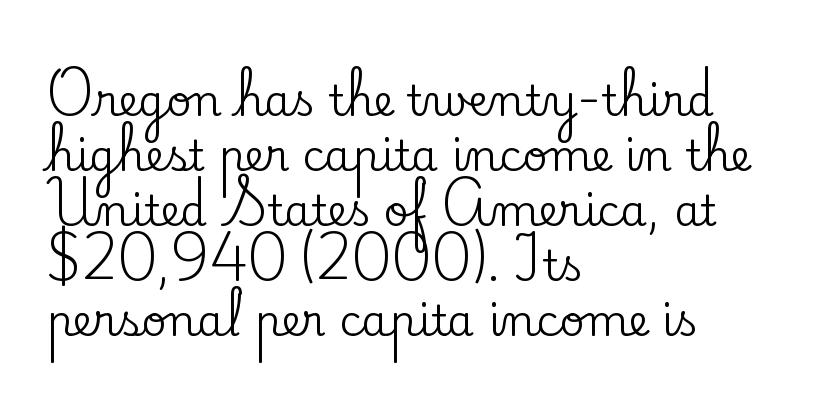
{"serif": "yes", "italic": "no", "width": "normal", "stroke_contrast": "low", "x_height": "small", "monospaced": "no", "underline": "no", "align": "left", "line_spacing": "normal", "line_spacing_ratio": 1.28, "letter_spacing": "normal", "letter_spacing_em": 0.0, "glyph_px": 43}
